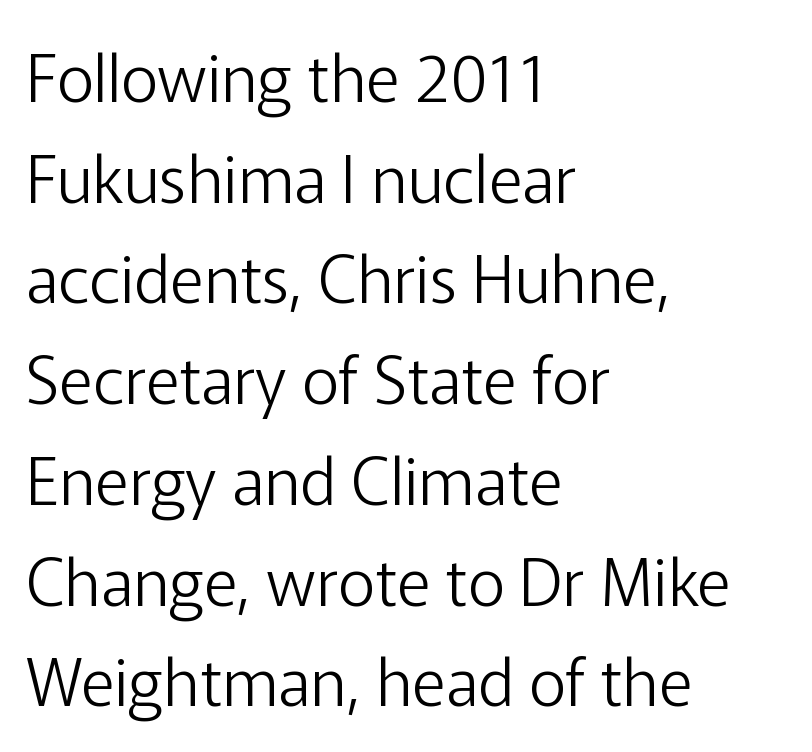
{"serif": "no", "italic": "no", "bold": "no", "weight": "light", "width": "normal", "stroke_contrast": "low", "x_height": "medium", "monospaced": "no", "underline": "no", "align": "left", "line_spacing": "normal", "line_spacing_ratio": 1.55, "letter_spacing": "normal", "letter_spacing_em": 0.0, "glyph_px": 65}
